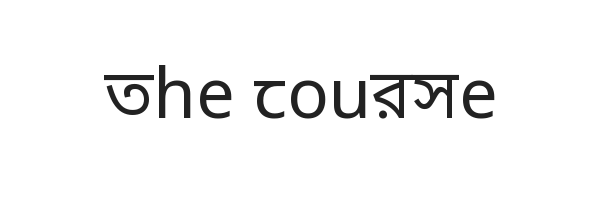
Is this a heavy cut? Hardly; it is regular or lighter. Does the lettering tilt? It doesn't — this is upright. Just letters on the line, the space beneath them empty. Note the varied advance widths — an 'i' is clearly narrower than an 'm'. What kind of face is this? One without serifs — a sans. Here the glyphs are tracked normally, forming tight word shapes.
